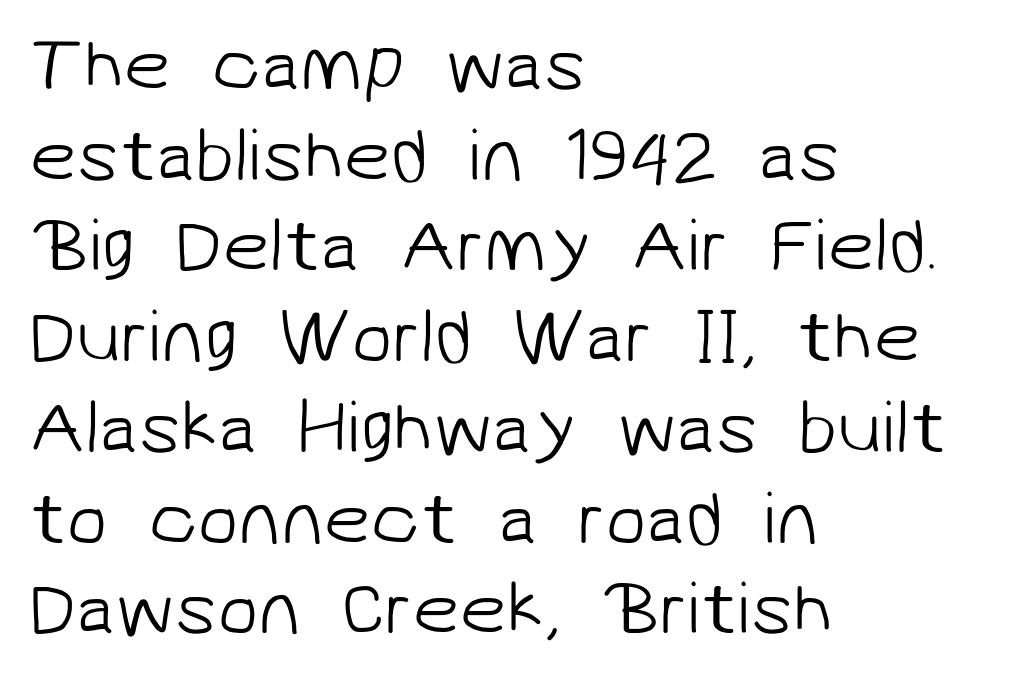
Q: Is the text bold? A: No.
Q: Is the typeface a serif or a sans-serif typeface? A: Sans-serif.
Q: Is the text underlined? A: No.
Q: How is the paragraph aligned? A: Left-aligned.
Q: Is the spacing between letters normal or unusually wide? A: Normal.
Q: Width (condensed, normal, or wide)? A: Normal.
Q: Stroke contrast? A: Low.
Q: x-height? A: Medium.
Q: Monospaced? A: No.
